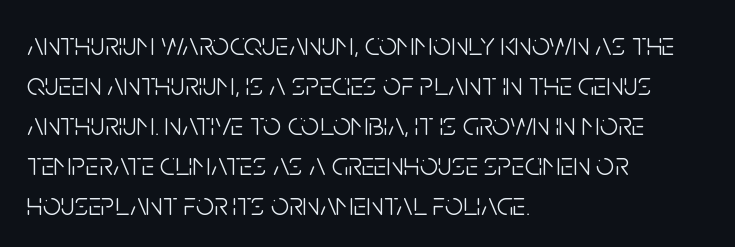
{"serif": "no", "italic": "no", "bold": "no", "weight": "light", "width": "condensed", "stroke_contrast": "low", "x_height": "large", "monospaced": "no", "underline": "no", "align": "left", "line_spacing": "normal", "line_spacing_ratio": 1.25, "letter_spacing": "normal", "letter_spacing_em": 0.0, "glyph_px": 32}
